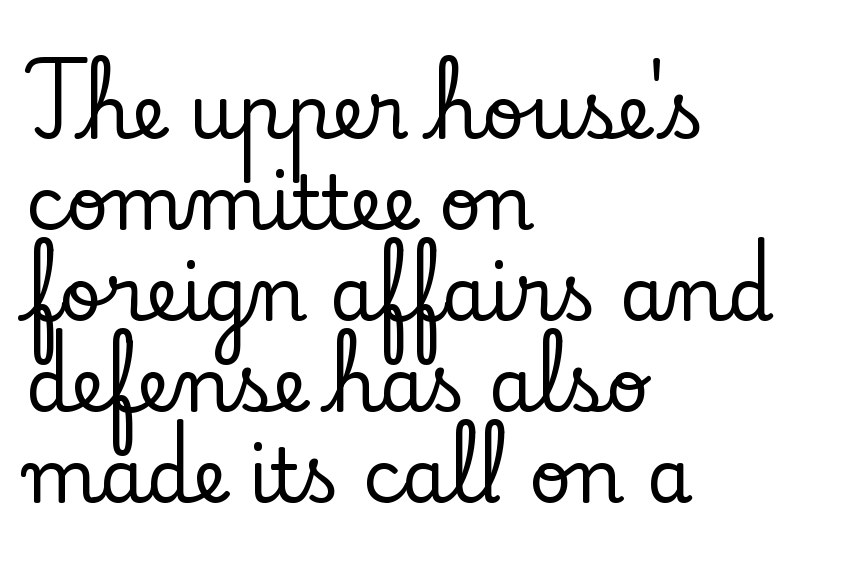
When letters stand straight like this, we call the style roman or upright. Left-aligned paragraph, ragged on the right. The rendering uses natural spacing where letterforms have individual widths. The letters sit at their default tracking, neither squeezed nor spread.
